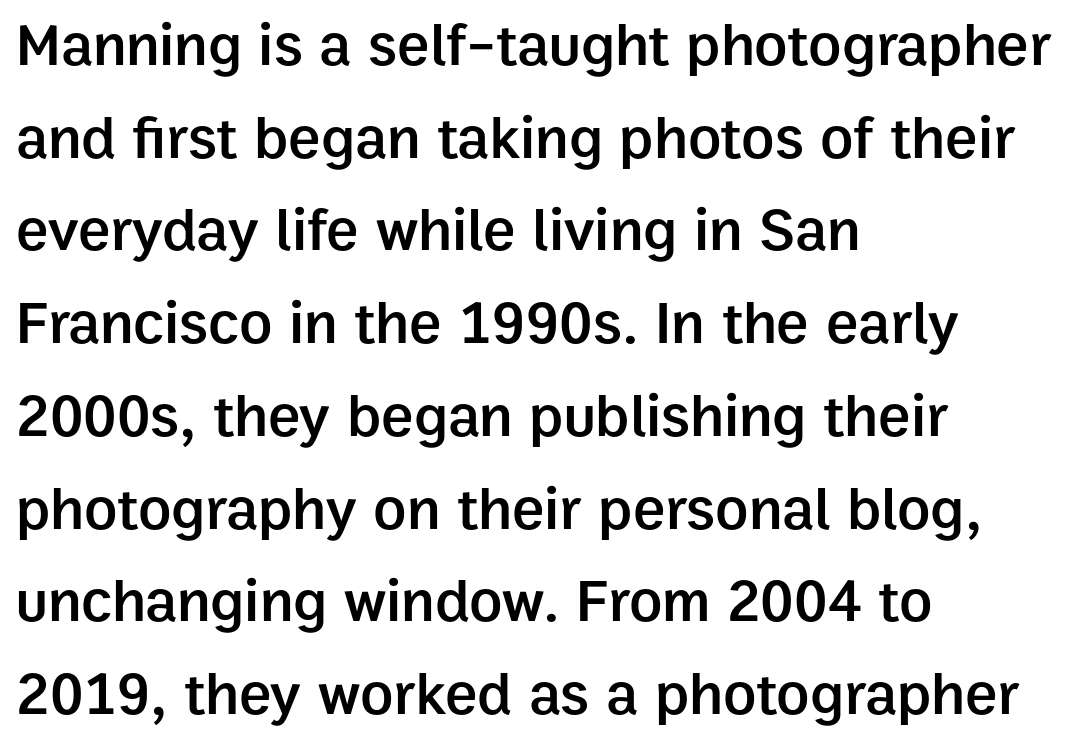
The image shows 61 px semibold sans-serif type, upright; set left-aligned, normal line spacing (1.52x), normal letter spacing, not underlined; low stroke contrast and a medium x-height.
